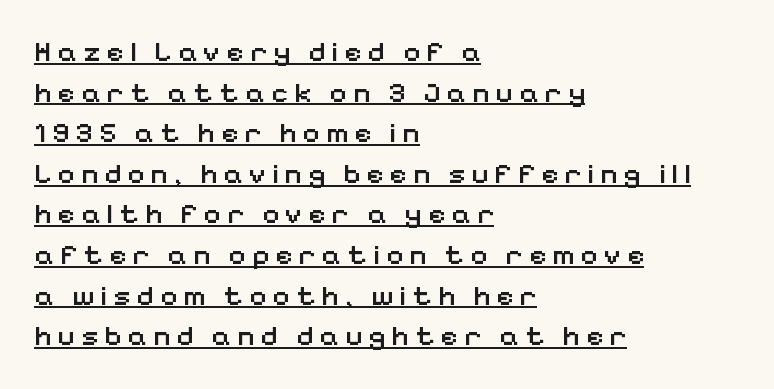
Q: Is the text bold? A: Semi-bold.
Q: Is the text italic (slanted)? A: No, it is upright.
Q: Is the typeface a serif or a sans-serif typeface? A: Sans-serif.
Q: Is the text underlined? A: Yes.
Q: How is the paragraph aligned? A: Left-aligned.
Q: Is the spacing between letters normal or unusually wide? A: Unusually wide.
Q: Is the spacing between lines tight, normal or loose? A: Normal.
Q: Width (condensed, normal, or wide)? A: Normal.
Q: Stroke contrast? A: Low.
Q: x-height? A: Medium.
Q: Monospaced? A: No.
